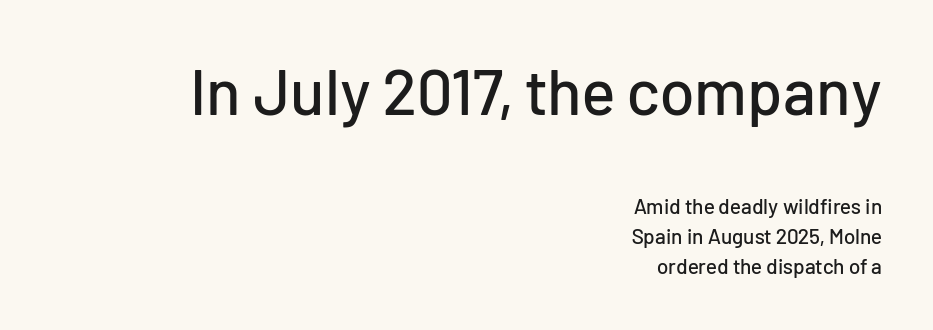
The image shows 64 px sans-serif type, upright; set right-aligned, normal line spacing (1.42x), normal letter spacing, not underlined; the first (top) block is 3.05x larger; low stroke contrast and a medium x-height.
